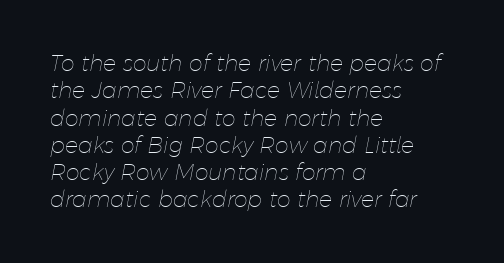
The gaps between neighbouring characters are ordinary and unremarkable. Left-aligned paragraph, ragged on the right. Designer's note — italics engaged. The cut favours lightness, reaching ordinary text weight at its darkest.
